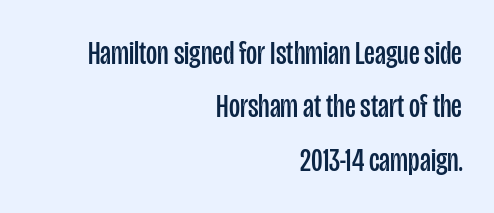
{"serif": "no", "italic": "no", "bold": "no", "weight": "regular", "width": "condensed", "stroke_contrast": "low", "x_height": "large", "monospaced": "no", "underline": "no", "align": "right", "line_spacing": "normal", "line_spacing_ratio": 1.57, "letter_spacing": "normal", "letter_spacing_em": 0.0, "glyph_px": 34}
